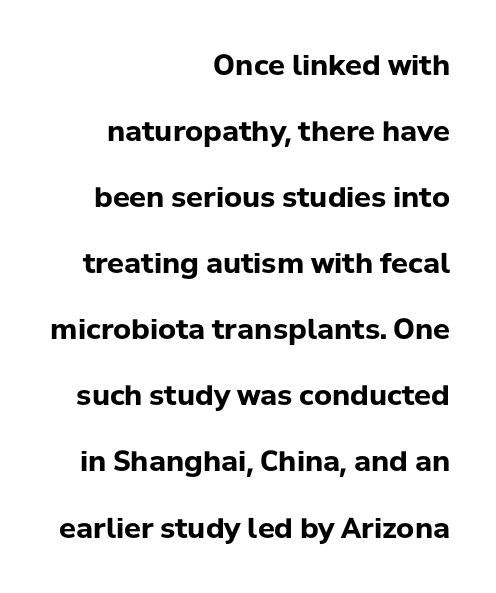
The image shows 28 px bold sans-serif type, upright; set right-aligned, loose line spacing (2.36x), normal letter spacing, not underlined; low stroke contrast and a medium x-height.
